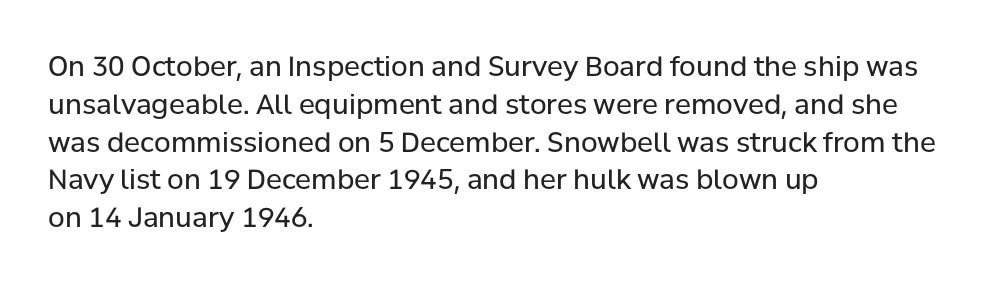
The image shows 27 px text type, upright; set left-aligned, normal line spacing (1.4x), normal letter spacing, not underlined.
